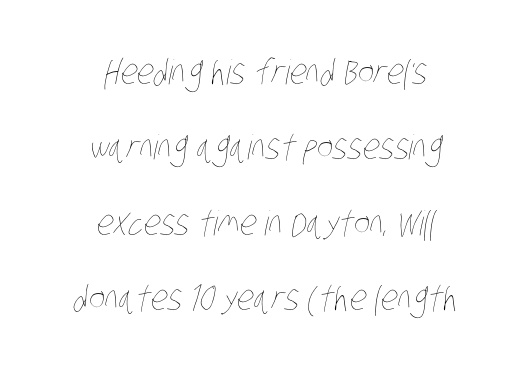
Compared with typical paragraphs, the rows here are farther apart. You could call the tracking neutral — neither tight nor loose. The specimen omits any rule beneath the text block's lines. No extra ink here — the face is not bold.
